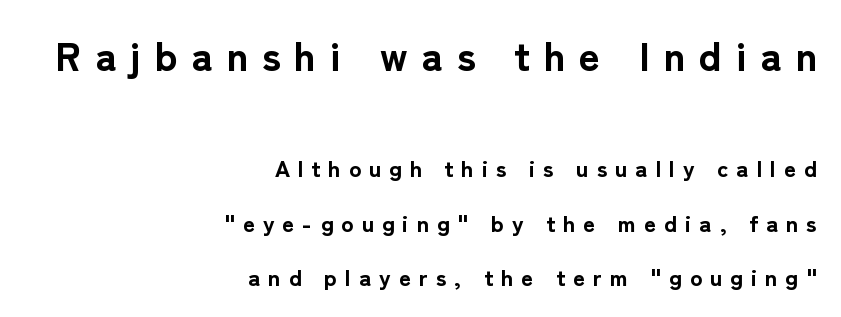
Line ends are locked; line starts wander. Does the bottom block carry the larger type? No, the top block does. Characters follow at a spacing far wider than the type designer built in. These lines are composed in type without serifs.
